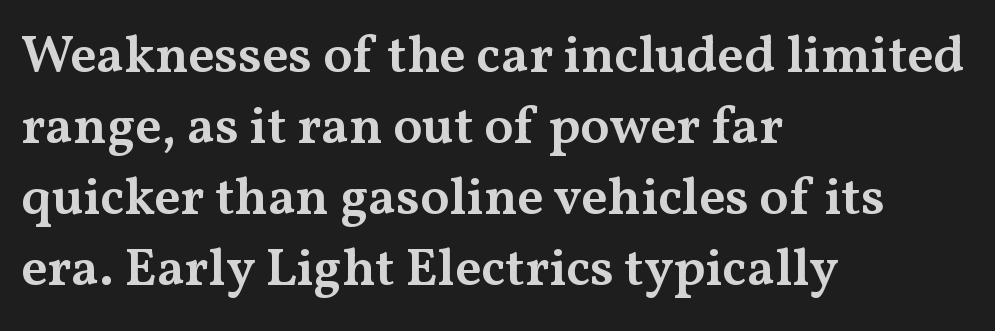
{"serif": "yes", "italic": "no", "bold": "semi", "weight": "semibold", "width": "wide", "stroke_contrast": "medium", "x_height": "medium", "monospaced": "no", "underline": "no", "align": "left", "line_spacing": "normal", "line_spacing_ratio": 1.34, "letter_spacing": "normal", "letter_spacing_em": 0.0, "glyph_px": 53}
